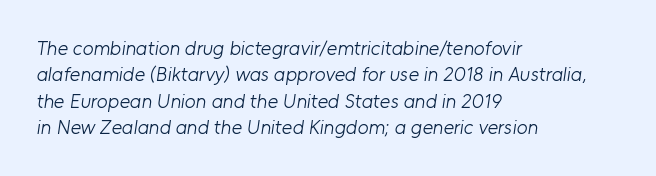
Is there much room between lines? A standard amount, neither cramped nor airy. Honestly, the letter spacing is just normal — you wouldn't notice it. The letters look calm and open, with moderate or lighter stems. Visually the block forms a straight wall on the left and a jagged coastline on the right. Any mark beneath the type? The region is blank.
